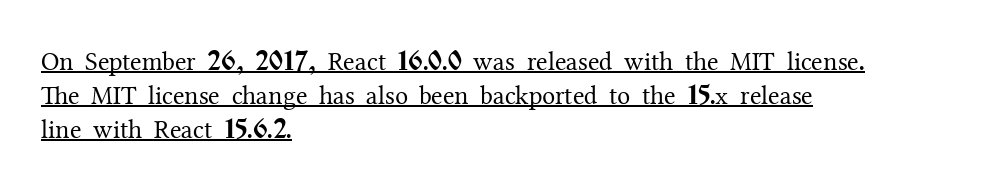
Q: Is the text bold? A: No.
Q: Is the text italic (slanted)? A: No, it is upright.
Q: Is the text underlined? A: Yes.
Q: How is the paragraph aligned? A: Left-aligned.
Q: Is the spacing between letters normal or unusually wide? A: Normal.
Q: Is the spacing between lines tight, normal or loose? A: Normal.
